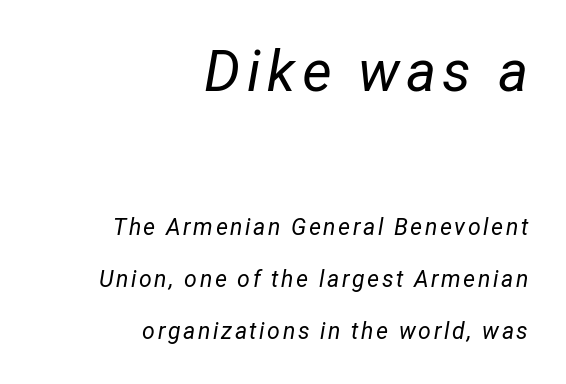
Q: Is the text bold? A: No.
Q: Is the text italic (slanted)? A: Yes, it leans right by about 12 degrees.
Q: Is the text underlined? A: No.
Q: How is the paragraph aligned? A: Right-aligned.
Q: Is the spacing between lines tight, normal or loose? A: Loose.
Q: Which block of text is set in a larger size, the first (top) or the second (bottom)? A: The first (top) one.
Q: Width (condensed, normal, or wide)? A: Normal.
Q: Stroke contrast? A: Low.
Q: x-height? A: Medium.
Q: Monospaced? A: No.
